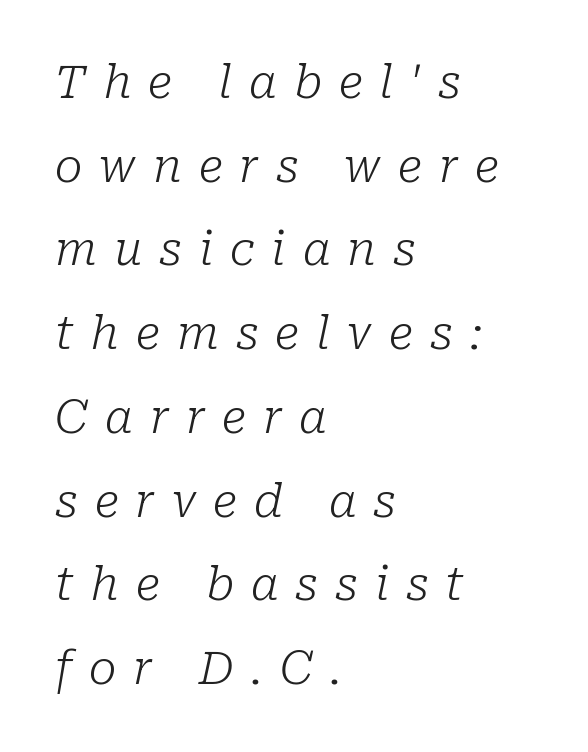
Each row of text sits above clean, open space. Left-aligned paragraph, ragged on the right. Here the glyphs are tracked loosely, breaking word shapes into spaced letters. You could not count columns in this text — the font is proportionally spaced. The rendering shows small feet on the letterforms — a serif design. Slant detected: the letters are inclined.
